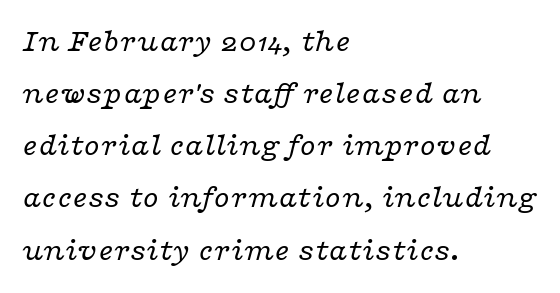
{"serif": "yes", "italic": "yes", "lean": "right", "slant_degrees": 16, "bold": "no", "weight": "regular", "width": "wide", "stroke_contrast": "low", "x_height": "medium", "monospaced": "no", "underline": "no", "align": "left", "line_spacing": "normal", "line_spacing_ratio": 1.63, "letter_spacing": "normal", "letter_spacing_em": 0.0, "glyph_px": 32}
